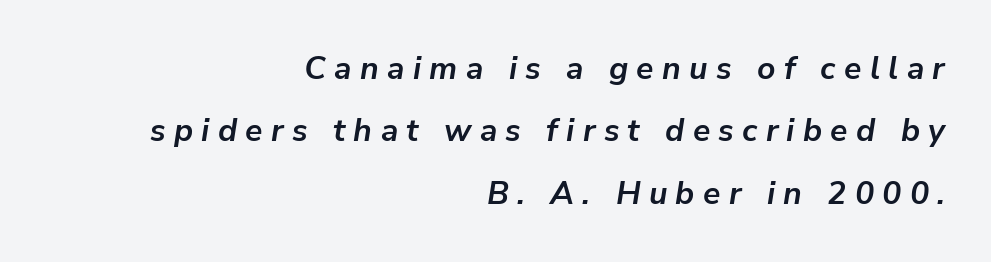
The image shows 32 px semibold type, italic (leaning right); set right-aligned, loose line spacing (1.95x), unusually wide letter spacing (+0.26 em), not underlined; low stroke contrast and a medium x-height.
